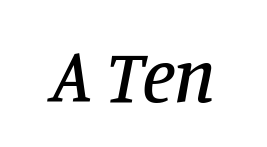
{"serif": "yes", "italic": "yes", "lean": "right", "slant_degrees": 11, "width": "normal", "stroke_contrast": "low", "x_height": "large", "monospaced": "no", "underline": "no", "letter_spacing": "normal", "letter_spacing_em": 0.0, "glyph_px": 76}
